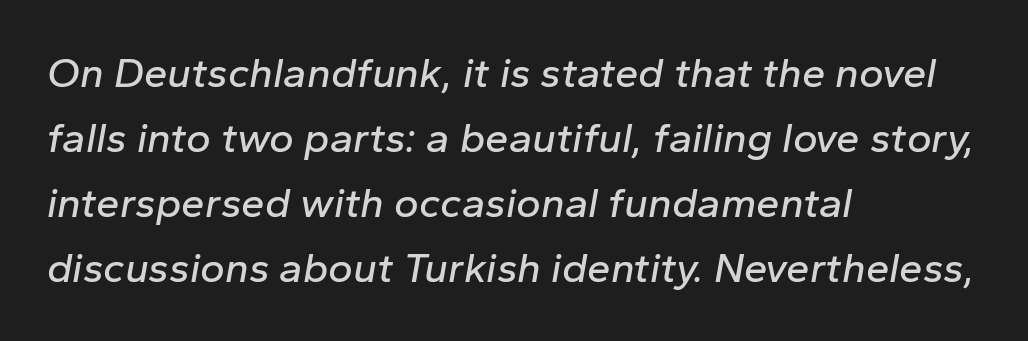
Q: Is the text italic (slanted)? A: Yes, it leans right by about 10 degrees.
Q: Is the text underlined? A: No.
Q: How is the paragraph aligned? A: Left-aligned.
Q: Is the spacing between letters normal or unusually wide? A: Normal.
Q: Is the spacing between lines tight, normal or loose? A: Normal.
Q: Width (condensed, normal, or wide)? A: Normal.
Q: Stroke contrast? A: Low.
Q: x-height? A: Medium.
Q: Monospaced? A: No.
